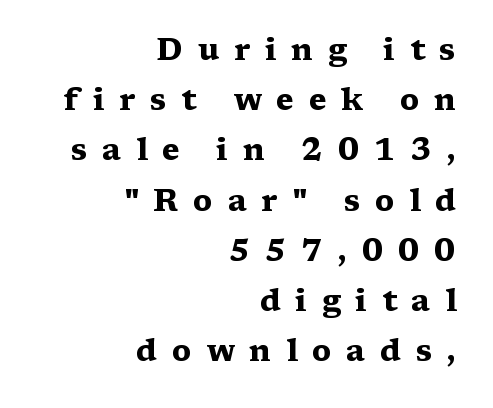
{"serif": "yes", "italic": "no", "bold": "yes", "weight": "heavy", "width": "wide", "stroke_contrast": "medium", "x_height": "medium", "monospaced": "no", "underline": "no", "align": "right", "line_spacing": "normal", "line_spacing_ratio": 1.62, "letter_spacing": "wide", "letter_spacing_em": 0.47, "glyph_px": 31}
